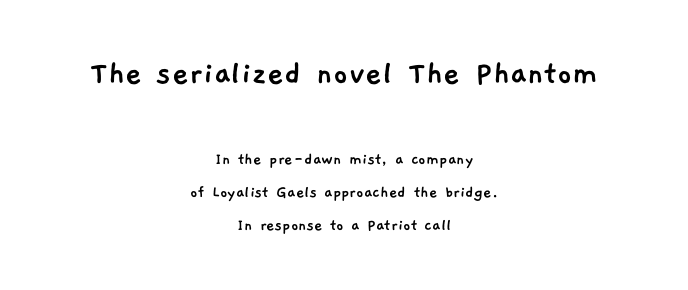
The image shows 36 px sans-serif type; set centered, line spacing 1.83x, normal letter spacing, not underlined; the first (top) block is 2.0x larger; low stroke contrast and a medium x-height.
